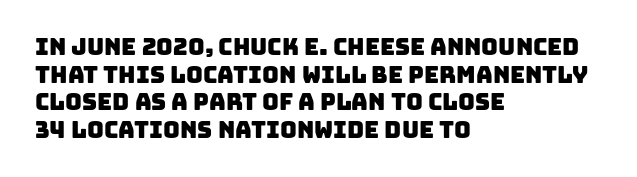
Q: Is the text underlined? A: No.
Q: How is the paragraph aligned? A: Left-aligned.
Q: Is the spacing between letters normal or unusually wide? A: Normal.
